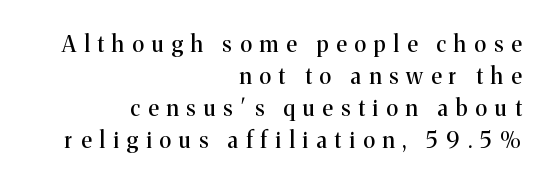
You could only call the tracking loose — the letters float apart. You can tell it's not italic because the verticals are truly vertical. Baseline-to-baseline distance is the conventional proportion of letter height. Any mark beneath the type? The region is blank.
